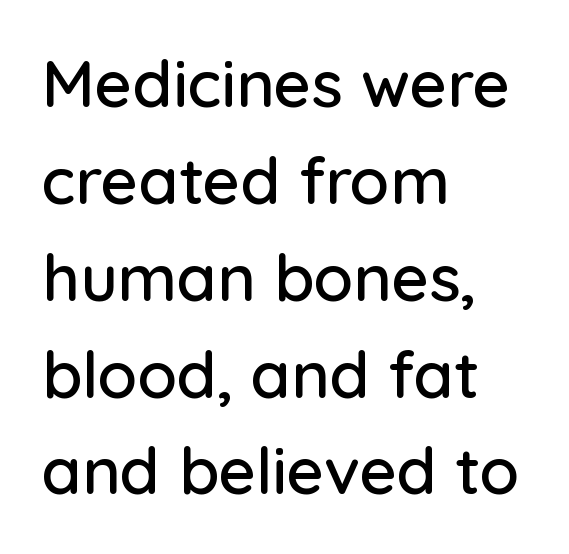
Q: Is the text italic (slanted)? A: No, it is upright.
Q: Is the typeface a serif or a sans-serif typeface? A: Sans-serif.
Q: Is the text underlined? A: No.
Q: How is the paragraph aligned? A: Left-aligned.
Q: Is the spacing between letters normal or unusually wide? A: Normal.
Q: Is the spacing between lines tight, normal or loose? A: Normal.
Q: Width (condensed, normal, or wide)? A: Normal.
Q: Stroke contrast? A: Low.
Q: x-height? A: Medium.
Q: Monospaced? A: No.
